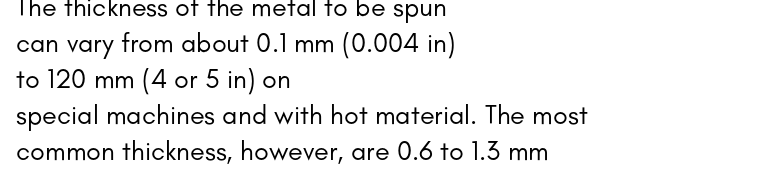
{"italic": "no", "bold": "no", "underline": "no", "align": "left", "line_spacing": "normal", "line_spacing_ratio": 1.33, "letter_spacing": "normal", "letter_spacing_em": 0.0, "glyph_px": 27}
